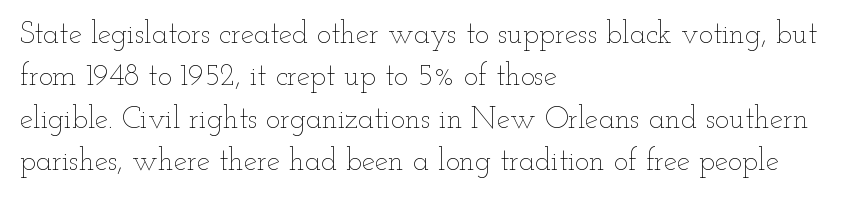
Q: Is the text bold? A: No.
Q: Is the text italic (slanted)? A: No, it is upright.
Q: Is the text underlined? A: No.
Q: How is the paragraph aligned? A: Left-aligned.
Q: Is the spacing between letters normal or unusually wide? A: Normal.
Q: Is the spacing between lines tight, normal or loose? A: Normal.
Q: Width (condensed, normal, or wide)? A: Wide.
Q: Stroke contrast? A: Low.
Q: x-height? A: Small.
Q: Monospaced? A: No.
